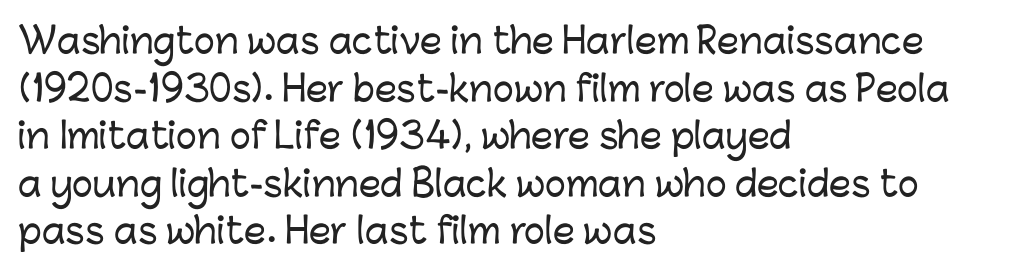
The image shows 35 px sans-serif type, upright; set left-aligned, normal line spacing (1.36x), normal letter spacing, not underlined; low stroke contrast and a medium x-height.
